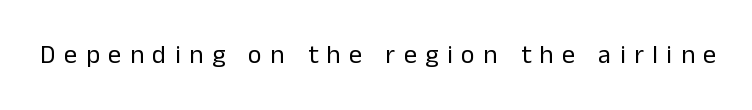
The image shows 26 px text type, upright; set unusually wide letter spacing (+0.33 em), not underlined.
